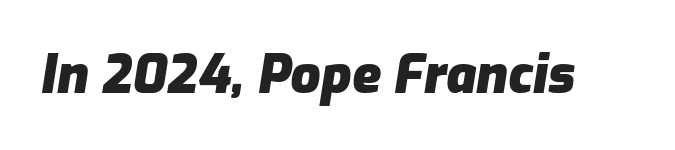
The image shows 53 px heavy type, italic (leaning right); set normal letter spacing, not underlined; low stroke contrast and a medium x-height.
